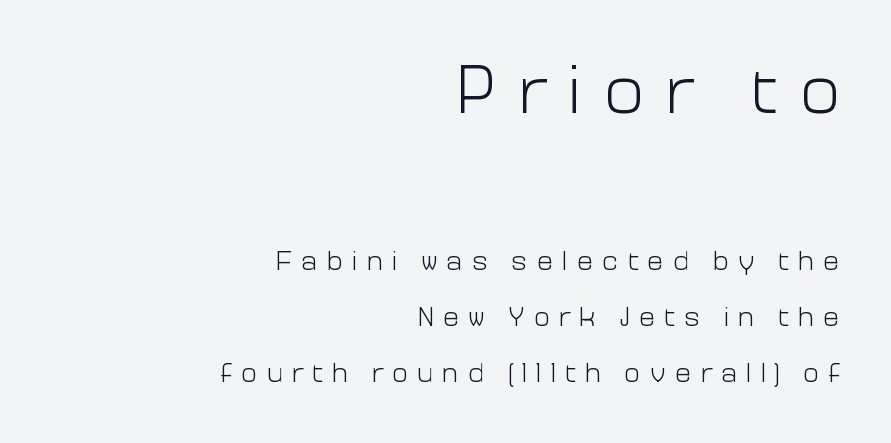
{"serif": "no", "italic": "no", "bold": "no", "weight": "light", "width": "normal", "stroke_contrast": "low", "x_height": "medium", "monospaced": "no", "underline": "no", "align": "right", "line_spacing": "loose", "line_spacing_ratio": 2.01, "letter_spacing": "wide", "letter_spacing_em": 0.31, "larger_block": "first", "size_ratio": 2.46, "glyph_px": 69}
